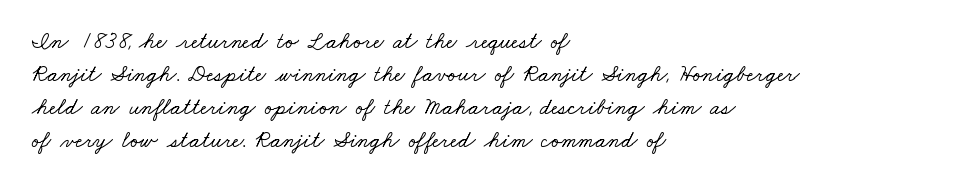
Q: Is the text underlined? A: No.
Q: How is the paragraph aligned? A: Left-aligned.
Q: Is the spacing between letters normal or unusually wide? A: Normal.
Q: Is the spacing between lines tight, normal or loose? A: Normal.
